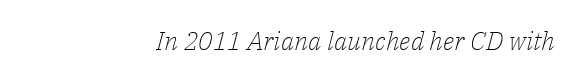
{"italic": "yes", "lean": "right", "slant_degrees": 14, "bold": "no", "underline": "no", "align": "right", "letter_spacing": "normal", "letter_spacing_em": 0.0, "glyph_px": 26}
